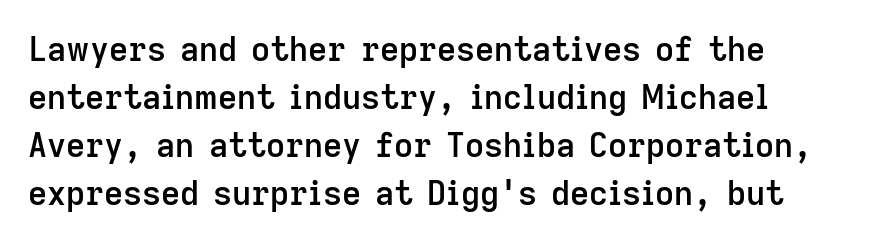
Plain, unruled lines of type. Check where the strokes stop: nothing finishes them off — pure sans. Does the leading feel generous? No, just average. Moderately thickened strokes mark this as semibold type. Proportional: the letters do not fall into vertical columns.
